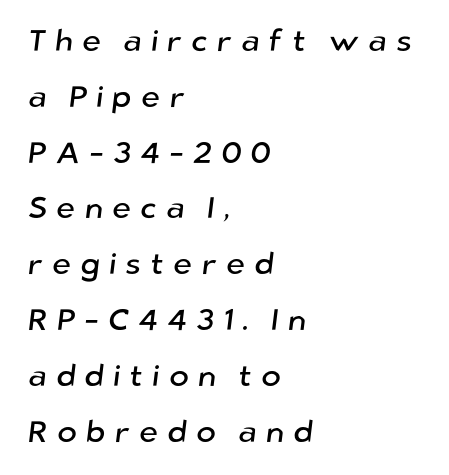
The image shows 30 px sans-serif type; set left-aligned, line spacing 1.86x, unusually wide letter spacing (+0.3 em), not underlined; low stroke contrast and a medium x-height.
